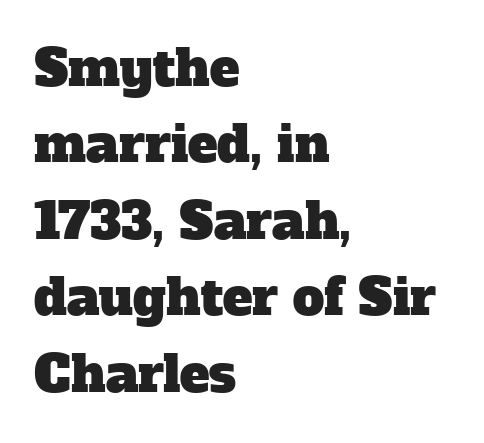
Q: Is the typeface a serif or a sans-serif typeface? A: Serif.
Q: Is the text underlined? A: No.
Q: How is the paragraph aligned? A: Left-aligned.
Q: Is the spacing between letters normal or unusually wide? A: Normal.
Q: Is the spacing between lines tight, normal or loose? A: Normal.
Q: Width (condensed, normal, or wide)? A: Normal.
Q: Stroke contrast? A: Low.
Q: x-height? A: Medium.
Q: Monospaced? A: No.
